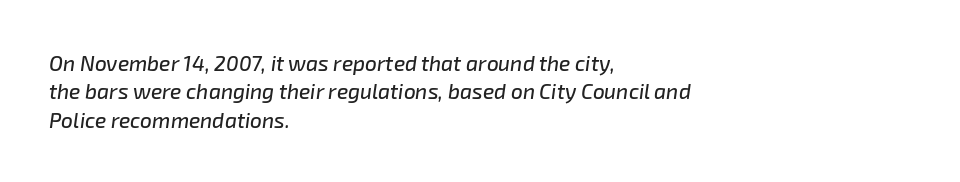
The image shows 21 px text type, italic (leaning right); set left-aligned, normal line spacing (1.35x), normal letter spacing, not underlined.
